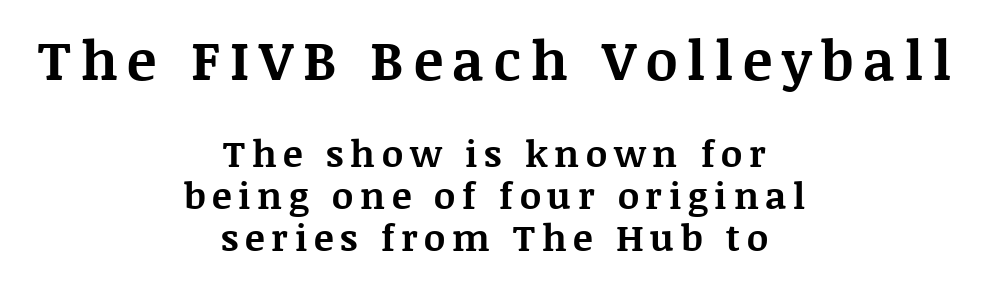
Q: Is the text bold? A: Yes.
Q: Is the text italic (slanted)? A: No, it is upright.
Q: Is the typeface a serif or a sans-serif typeface? A: Serif.
Q: Is the text underlined? A: No.
Q: How is the paragraph aligned? A: Centered.
Q: Is the spacing between lines tight, normal or loose? A: Tight.
Q: Which block of text is set in a larger size, the first (top) or the second (bottom)? A: The first (top) one.
Q: Width (condensed, normal, or wide)? A: Normal.
Q: Stroke contrast? A: Medium.
Q: x-height? A: Large.
Q: Monospaced? A: No.
